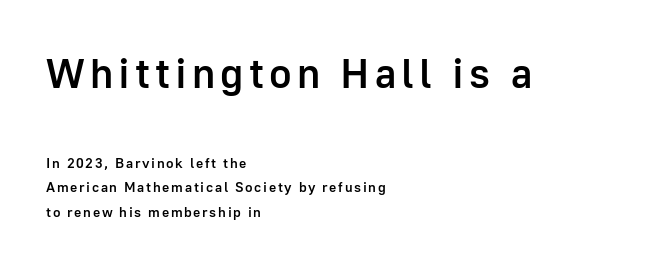
The image shows 42 px semibold sans-serif type, upright; set left-aligned, line spacing 1.76x, not underlined; the first (top) block is 3.0x larger; low stroke contrast and a medium x-height.
